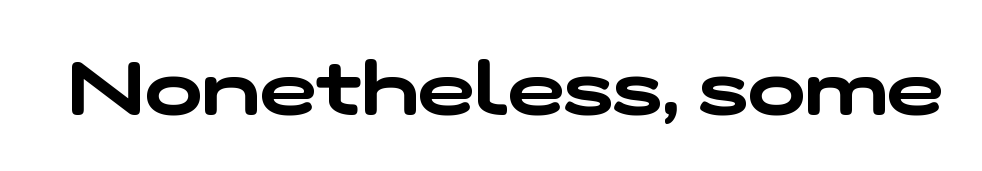
{"serif": "no", "width": "wide", "stroke_contrast": "low", "x_height": "medium", "monospaced": "no", "underline": "no", "letter_spacing": "normal", "letter_spacing_em": 0.0, "glyph_px": 76}
